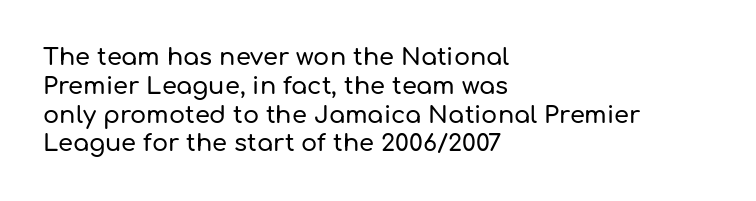
In CSS terms this would be text-align: left. The letters stand upright; this is a roman face. Underlining? Definitely not there. These lines keep a tight, regular rhythm from letter to letter.
